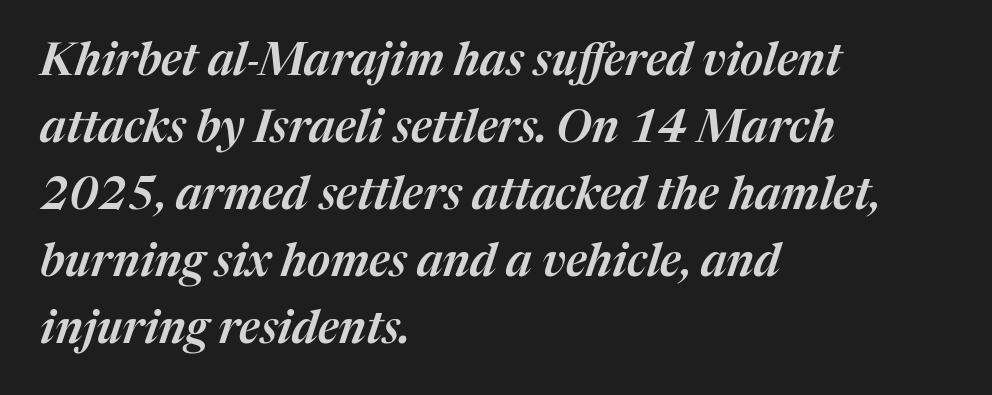
{"italic": "yes", "lean": "right", "slant_degrees": 17, "width": "normal", "stroke_contrast": "medium", "x_height": "medium", "monospaced": "no", "underline": "no", "align": "left", "line_spacing": "normal", "line_spacing_ratio": 1.49, "letter_spacing": "normal", "letter_spacing_em": 0.0, "glyph_px": 45}
